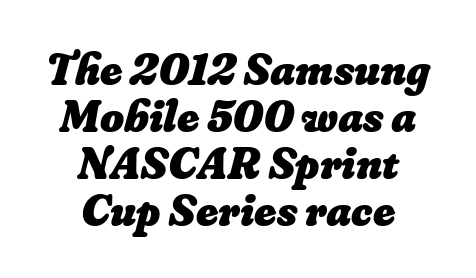
Emphasis by weight is at full strength: bold. Compared with typical body copy, the letter spacing here is the same. Is the block centered? Yes — each line is placed symmetrically about the middle. One glance says dense: line gaps are narrower than usual. The letters advance in unequal steps, a hallmark of proportional type.
